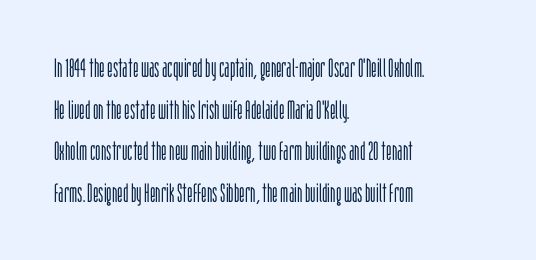
{"italic": "no", "bold": "no", "underline": "no", "align": "left", "line_spacing": "normal", "line_spacing_ratio": 1.6, "letter_spacing": "normal", "letter_spacing_em": 0.0, "glyph_px": 26}
